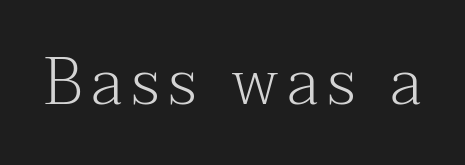
{"serif": "yes", "italic": "no", "bold": "no", "weight": "light", "width": "normal", "stroke_contrast": "medium", "x_height": "medium", "monospaced": "no", "underline": "no", "glyph_px": 67}
